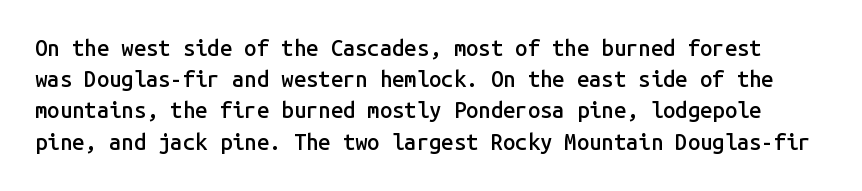
Q: Is the text bold? A: Semi-bold.
Q: Is the text italic (slanted)? A: No, it is upright.
Q: Is the text underlined? A: No.
Q: Is the spacing between letters normal or unusually wide? A: Normal.
Q: Is the spacing between lines tight, normal or loose? A: Normal.
